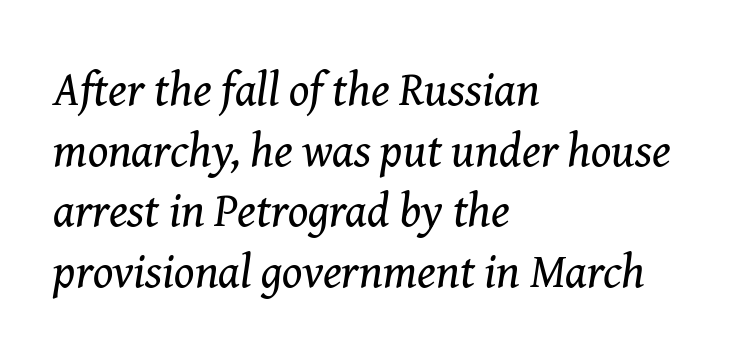
Which margin do the lines hug? The left one — the right edge is uneven. Evenly set lines give the paragraph a standard silhouette. The type is set solid horizontally, with unmodified tracking. The weight tops out at a normal text grade. The axis of the letterforms is tilted away from vertical.
